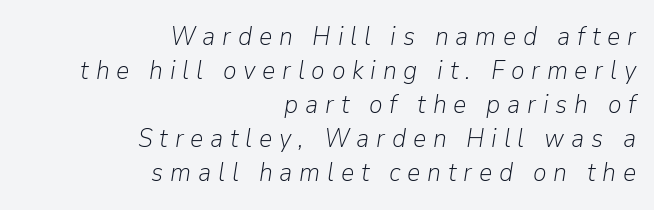
Q: Is the text bold? A: No.
Q: Is the text italic (slanted)? A: Yes, it leans right by about 9 degrees.
Q: Is the text underlined? A: No.
Q: How is the paragraph aligned? A: Right-aligned.
Q: Is the spacing between letters normal or unusually wide? A: Unusually wide.
Q: Is the spacing between lines tight, normal or loose? A: Normal.
